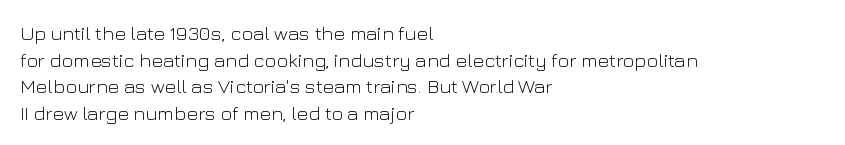
Does the copy run flush right? No — it runs flush left. The block of text has a typical density, with ordinary space between rows. This sample uses plain, unmodified letter spacing. The zone under the glyphs is completely vacant. A roman cut, with each character standing at attention. Stem width sits at or under what a default text font uses.
